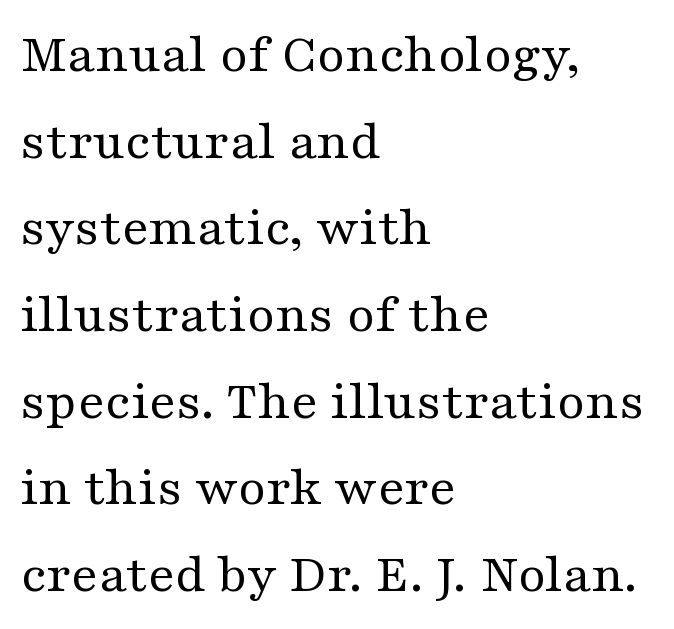
The image shows 57 px regular-weight, wide serif type, upright; set left-aligned, normal line spacing (1.52x), normal letter spacing, not underlined; medium stroke contrast and a medium x-height.
